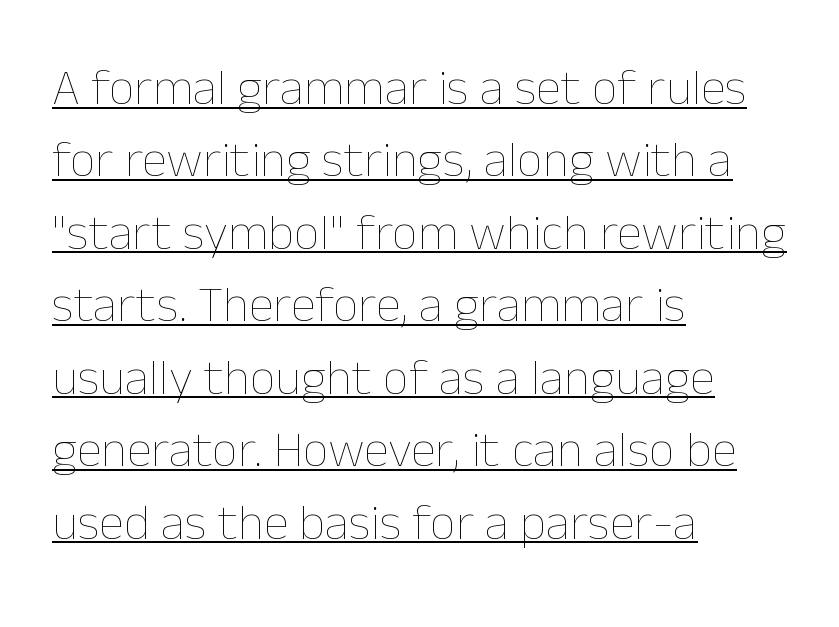
Q: Is the text bold? A: No.
Q: Is the text italic (slanted)? A: No, it is upright.
Q: Is the text underlined? A: Yes.
Q: How is the paragraph aligned? A: Left-aligned.
Q: Is the spacing between letters normal or unusually wide? A: Normal.
Q: Is the spacing between lines tight, normal or loose? A: Normal.
Q: Width (condensed, normal, or wide)? A: Normal.
Q: Stroke contrast? A: Low.
Q: x-height? A: Medium.
Q: Monospaced? A: No.
